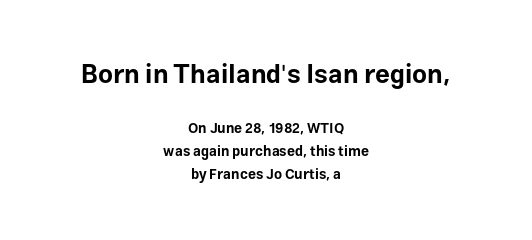
The image shows 26 px bold type, upright; set centered, normal line spacing (1.65x), normal letter spacing, not underlined; the first (top) block is 1.86x larger.
